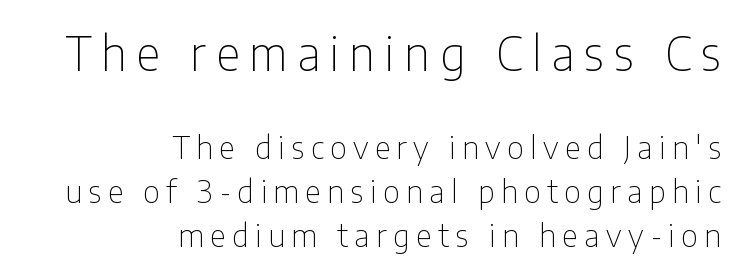
Q: Is the text bold? A: No.
Q: Is the text italic (slanted)? A: No, it is upright.
Q: Is the typeface a serif or a sans-serif typeface? A: Sans-serif.
Q: Is the text underlined? A: No.
Q: How is the paragraph aligned? A: Right-aligned.
Q: Is the spacing between letters normal or unusually wide? A: Unusually wide.
Q: Is the spacing between lines tight, normal or loose? A: Normal.
Q: Which block of text is set in a larger size, the first (top) or the second (bottom)? A: The first (top) one.
Q: Width (condensed, normal, or wide)? A: Condensed.
Q: Stroke contrast? A: Low.
Q: x-height? A: Medium.
Q: Monospaced? A: No.
